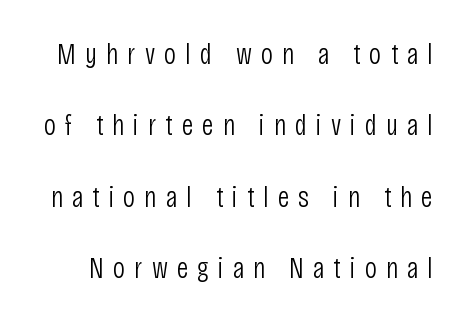
{"serif": "no", "italic": "no", "bold": "no", "weight": "light", "width": "condensed", "stroke_contrast": "low", "x_height": "large", "monospaced": "no", "underline": "no", "line_spacing": "loose", "line_spacing_ratio": 2.38, "letter_spacing": "wide", "letter_spacing_em": 0.3, "glyph_px": 30}
